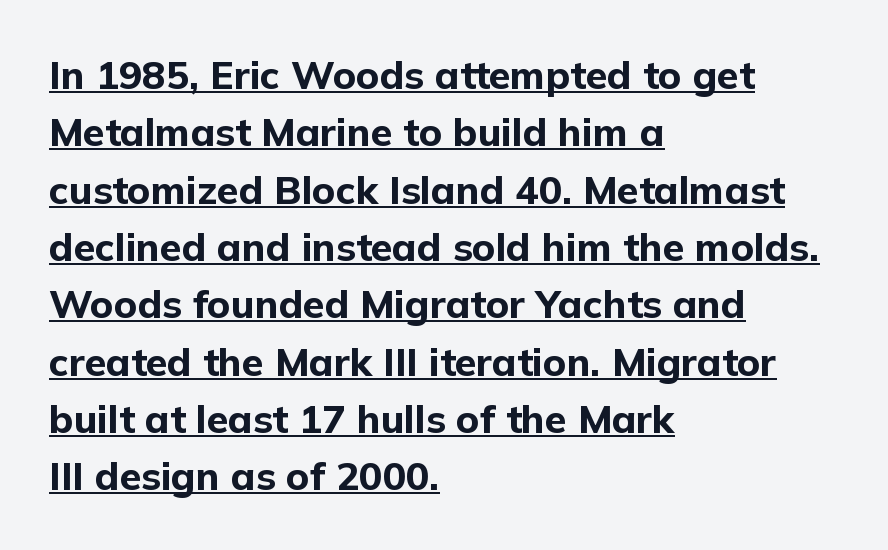
Does extra space separate the letters? No, they use regular spacing. The passage shown is typed in a proportional face where columns would drift. Baseline-to-baseline distance is the conventional proportion of letter height. The characters display no serif detailing; their extremities are plain. The lettering holds an erect, upright posture throughout.
